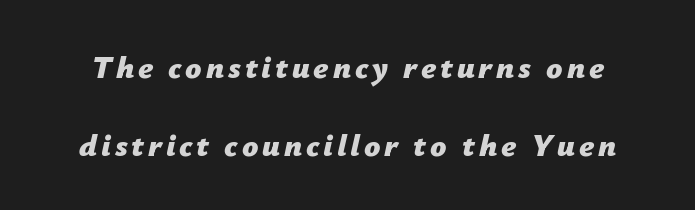
{"italic": "yes", "lean": "right", "slant_degrees": 12, "bold": "yes", "weight": "bold", "width": "normal", "stroke_contrast": "low", "x_height": "medium", "monospaced": "no", "underline": "no", "line_spacing": "loose", "line_spacing_ratio": 2.43, "glyph_px": 32}
